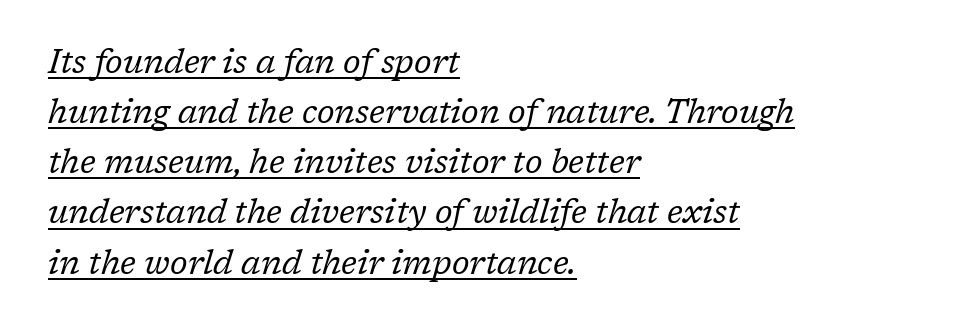
What's the leading like? Ordinary, nothing unusual. These lines were composed using italics. Notice how the passage keeps a crisp vertical edge on the left only. Nothing unusual about the tracking: characters are spaced as the font intends. Old-style or modern, the face here clearly has serifs.
